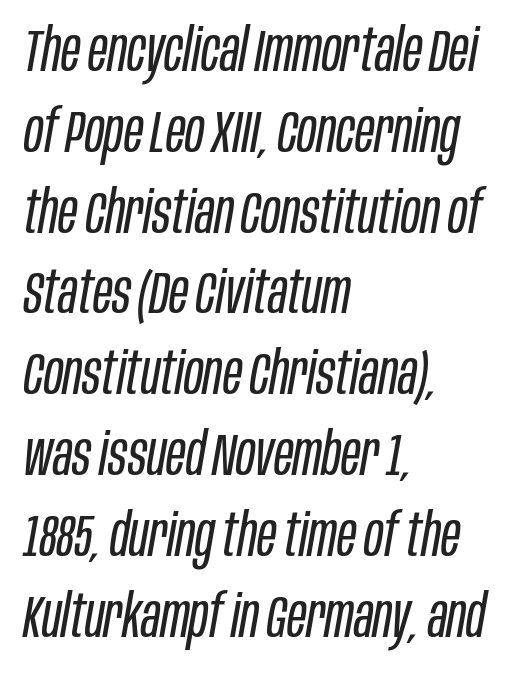
{"italic": "yes", "lean": "right", "slant_degrees": 10, "bold": "no", "weight": "regular", "width": "condensed", "stroke_contrast": "low", "x_height": "large", "monospaced": "no", "underline": "no", "align": "left", "line_spacing": "normal", "line_spacing_ratio": 1.37, "letter_spacing": "normal", "letter_spacing_em": 0.0, "glyph_px": 59}
